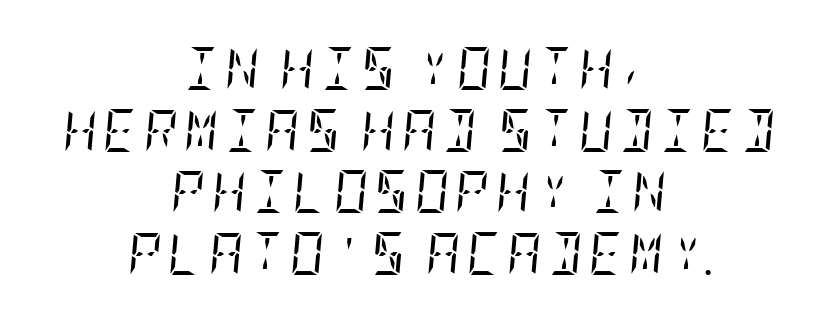
{"serif": "yes", "italic": "yes", "lean": "right", "slant_degrees": 5, "bold": "no", "weight": "regular", "width": "condensed", "stroke_contrast": "low", "x_height": "large", "underline": "no", "align": "center", "line_spacing": "normal", "line_spacing_ratio": 1.47, "glyph_px": 42}
